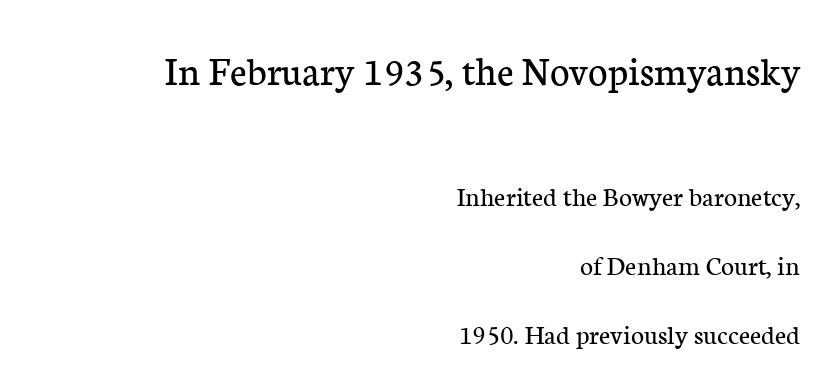
Q: Is the text bold? A: No.
Q: Is the text italic (slanted)? A: No, it is upright.
Q: Is the typeface a serif or a sans-serif typeface? A: Serif.
Q: Is the text underlined? A: No.
Q: How is the paragraph aligned? A: Right-aligned.
Q: Is the spacing between letters normal or unusually wide? A: Normal.
Q: Is the spacing between lines tight, normal or loose? A: Loose.
Q: Which block of text is set in a larger size, the first (top) or the second (bottom)? A: The first (top) one.
Q: Width (condensed, normal, or wide)? A: Normal.
Q: Stroke contrast? A: Low.
Q: x-height? A: Medium.
Q: Monospaced? A: No.
